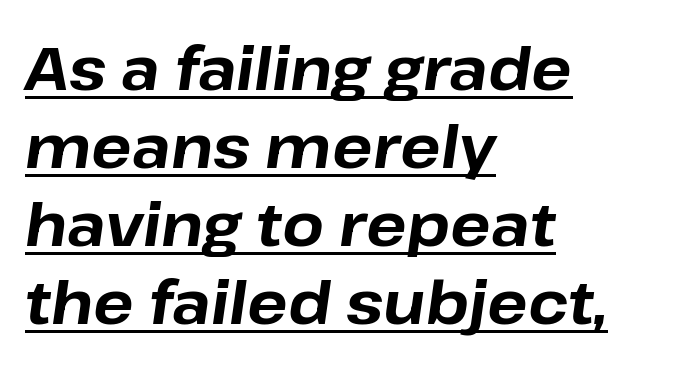
The rows are spaced the way most documents space them. This rendering leaves character spacing at its baseline value. Glance below the letters and you will spot a drawn line. Which margin do the lines hug? The left one — the right edge is uneven.
